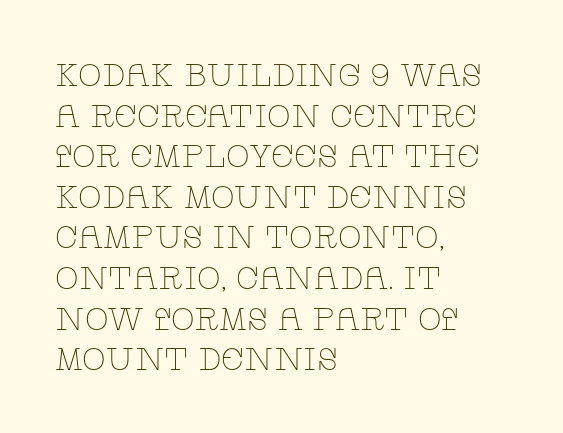
You can tell from the footed stems that serif type was used. Spacing verdict: proportional, widths tailored to each character. A classic flush-left, rag-right setting is used for this passage. Horizontal bands of white between lines are of average thickness. The line texture is even and compact thanks to regular tracking.
